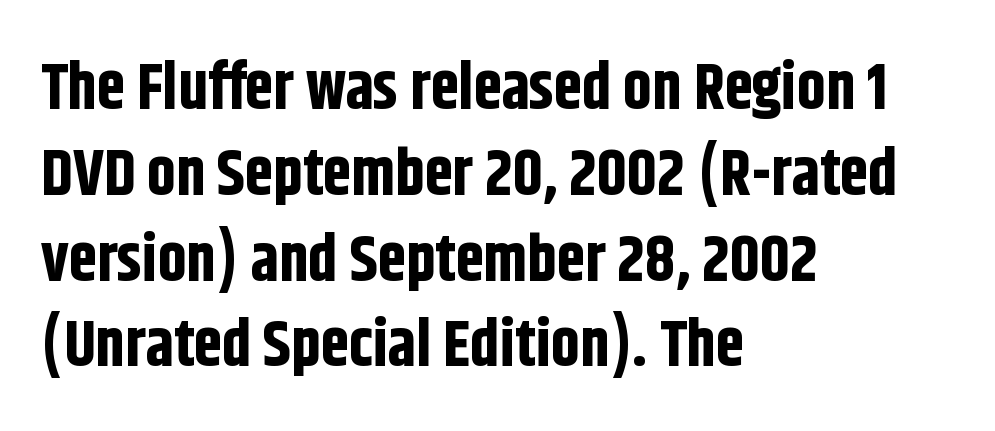
The image shows 64 px bold, condensed sans-serif type, upright; set left-aligned, normal line spacing (1.34x), normal letter spacing, not underlined; low stroke contrast and a large x-height.
